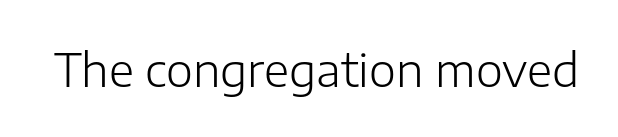
Q: Is the text bold? A: No.
Q: Is the text italic (slanted)? A: No, it is upright.
Q: Is the typeface a serif or a sans-serif typeface? A: Sans-serif.
Q: Is the text underlined? A: No.
Q: Is the spacing between letters normal or unusually wide? A: Normal.
Q: Width (condensed, normal, or wide)? A: Normal.
Q: Stroke contrast? A: Low.
Q: x-height? A: Medium.
Q: Monospaced? A: No.
